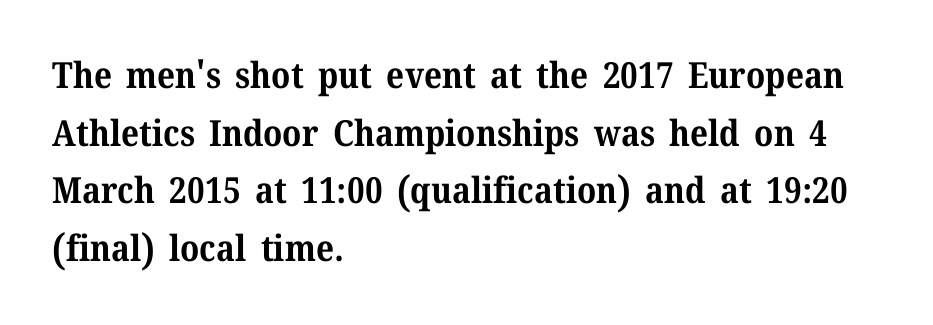
{"serif": "yes", "italic": "no", "bold": "yes", "weight": "bold", "width": "normal", "stroke_contrast": "medium", "x_height": "medium", "monospaced": "no", "underline": "no", "align": "left", "line_spacing": "normal", "line_spacing_ratio": 1.6, "letter_spacing": "normal", "letter_spacing_em": 0.0, "glyph_px": 36}
